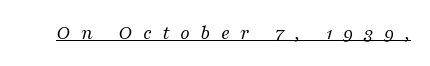
{"italic": "yes", "lean": "right", "slant_degrees": 16, "bold": "no", "underline": "yes", "letter_spacing": "wide", "letter_spacing_em": 0.49, "glyph_px": 21}
